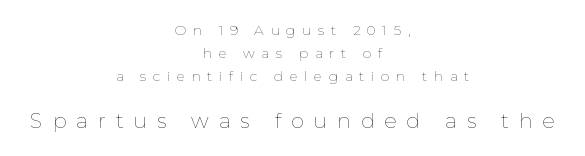
Q: Is the text bold? A: No.
Q: Is the text italic (slanted)? A: No, it is upright.
Q: Is the text underlined? A: No.
Q: How is the paragraph aligned? A: Centered.
Q: Is the spacing between letters normal or unusually wide? A: Unusually wide.
Q: Is the spacing between lines tight, normal or loose? A: Normal.
Q: Which block of text is set in a larger size, the first (top) or the second (bottom)? A: The second (bottom) one.
